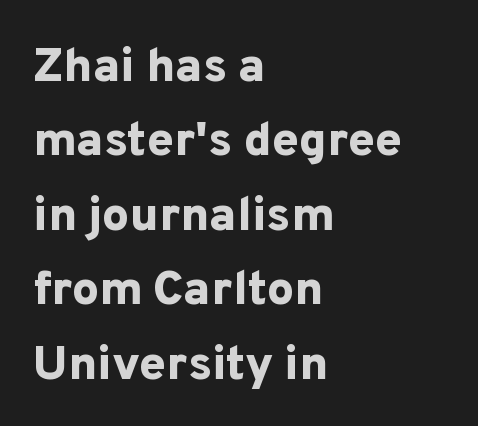
{"serif": "no", "italic": "no", "bold": "yes", "weight": "bold", "width": "normal", "stroke_contrast": "low", "x_height": "medium", "monospaced": "no", "underline": "no", "align": "left", "line_spacing": "normal", "line_spacing_ratio": 1.55, "letter_spacing": "normal", "letter_spacing_em": 0.0, "glyph_px": 48}
